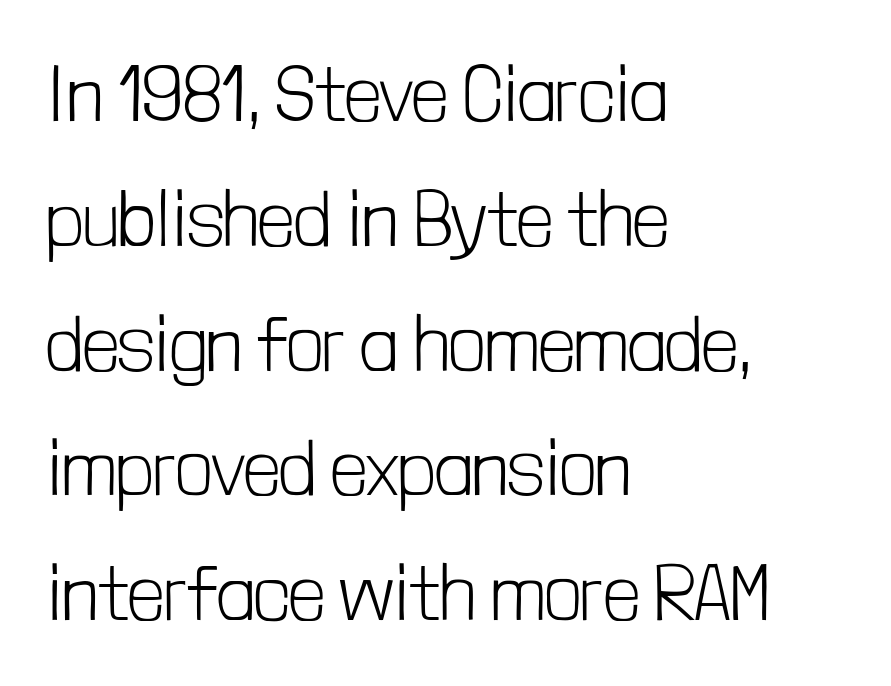
The image shows 79 px light, condensed sans-serif type, upright; set left-aligned, normal line spacing (1.58x), normal letter spacing, not underlined; low stroke contrast and a medium x-height.
